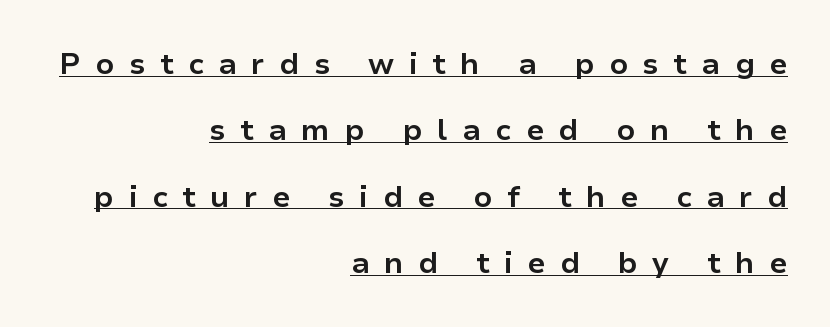
Between one letter and the next there's a generous, obvious gap. The face used here has the dense, thick strokes of a bold. Every row of glyphs terminates at an identical x-position on the right. Are there feet on the stems? There aren't — it's a sans. Varying glyph widths throughout — classic text-font behaviour. A typographer would call this underscored text.
